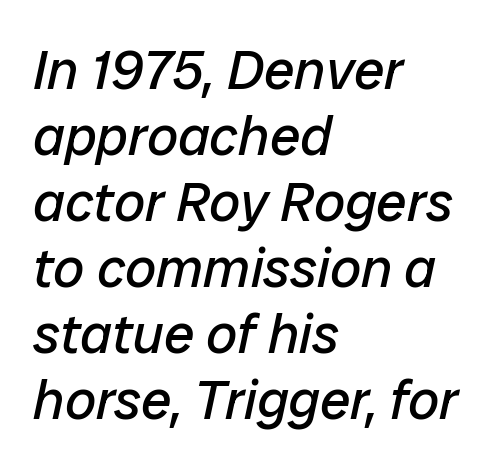
Between one letter and the next there's only the usual sliver of space. The rendering uses natural spacing where letterforms have individual widths. Is the stroke heavy? The answer is a plain regular-or-lighter. Is the block centered? No — it sits flush against the left margin. The font's italic variant was chosen for this text. Nobody drew a line under any word here.
